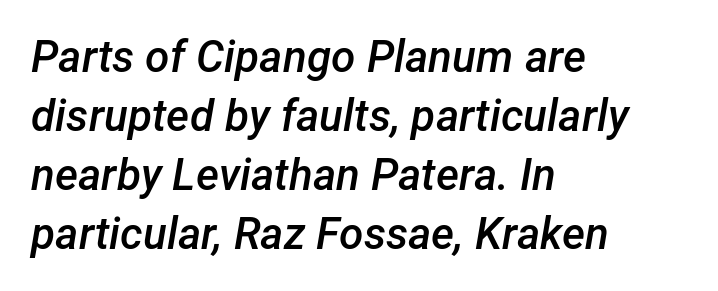
The tracking reads as untouched default to a designer's eye. Characters are canted at an angle relative to the baseline's perpendicular. This sample has the flowing, uneven cadence of proportional lettering. A semibold gives these letters moderate extra thickness, short of bold. Each line starts at the same left margin while the right side varies. Summary of vertical rhythm: regular, with standard interline spacing.
